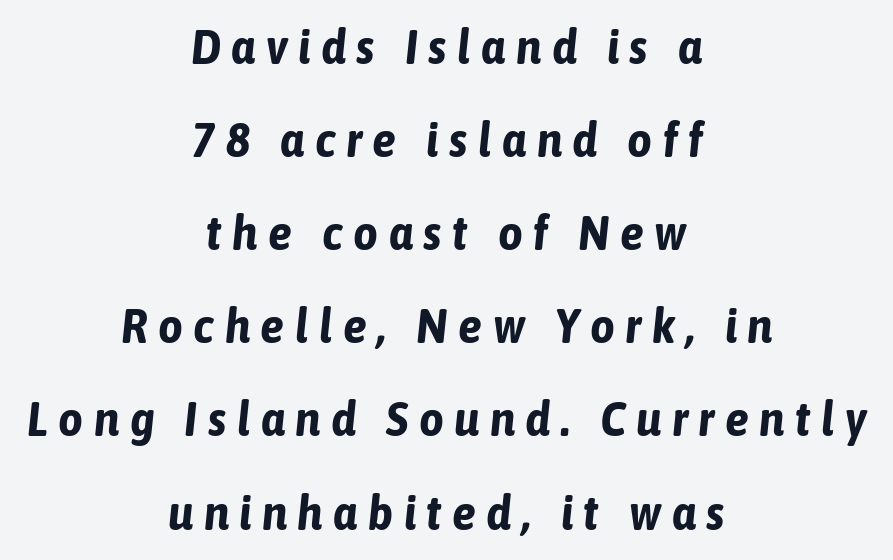
The image shows 48 px bold, condensed type, italic (leaning right); set centered, loose line spacing (1.94x), unusually wide letter spacing (+0.22 em), not underlined; low stroke contrast and a medium x-height.
